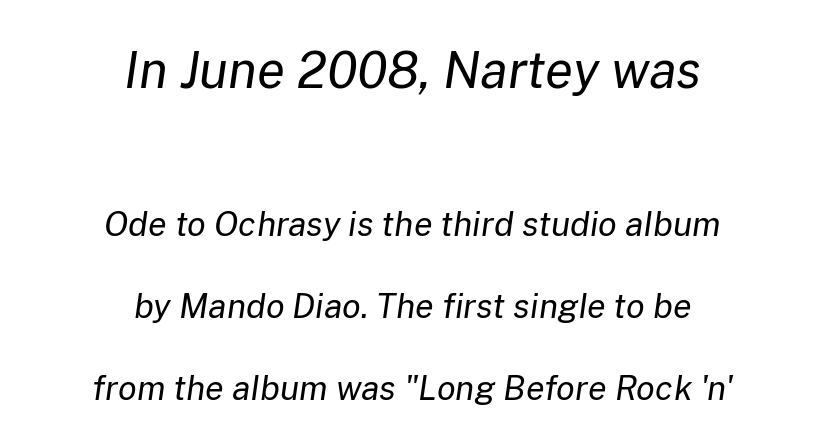
Q: Is the text bold? A: No.
Q: Is the text italic (slanted)? A: Yes, it leans right by about 8 degrees.
Q: Is the text underlined? A: No.
Q: How is the paragraph aligned? A: Centered.
Q: Is the spacing between letters normal or unusually wide? A: Normal.
Q: Is the spacing between lines tight, normal or loose? A: Loose.
Q: Which block of text is set in a larger size, the first (top) or the second (bottom)? A: The first (top) one.
Q: Width (condensed, normal, or wide)? A: Normal.
Q: Stroke contrast? A: Low.
Q: x-height? A: Medium.
Q: Monospaced? A: No.
